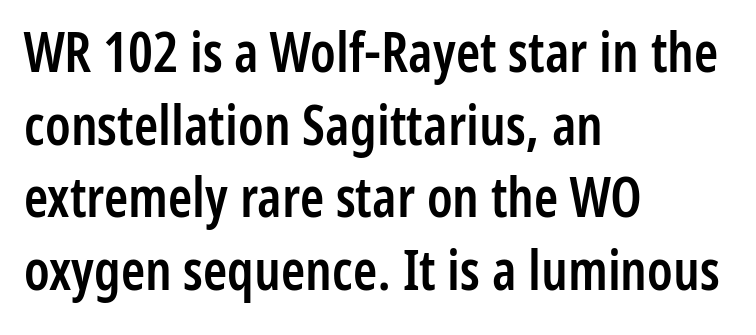
Q: Is the text bold? A: Semi-bold.
Q: Is the text italic (slanted)? A: No, it is upright.
Q: Is the typeface a serif or a sans-serif typeface? A: Sans-serif.
Q: Is the text underlined? A: No.
Q: How is the paragraph aligned? A: Left-aligned.
Q: Is the spacing between letters normal or unusually wide? A: Normal.
Q: Is the spacing between lines tight, normal or loose? A: Normal.
Q: Width (condensed, normal, or wide)? A: Condensed.
Q: Stroke contrast? A: Low.
Q: x-height? A: Medium.
Q: Monospaced? A: No.
